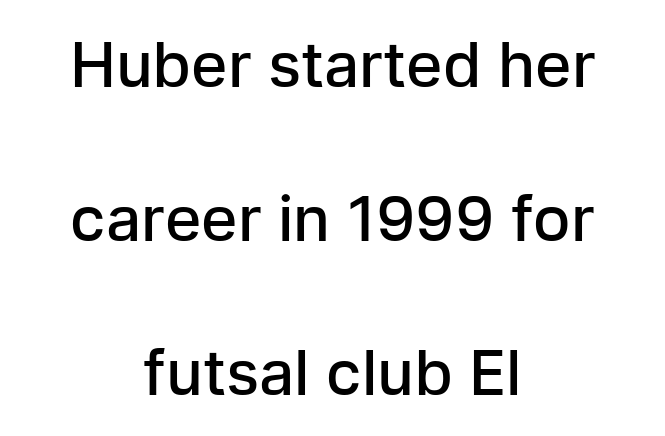
The foot of each line stays bare and open. Style check: upright. The sample has been set in demibold, a notch under bold. The whitespace from short lines is split evenly between both sides. How are the letters spaced? Ordinarily, with no added tracking. These lines are rendered in a variable-pitch font.
